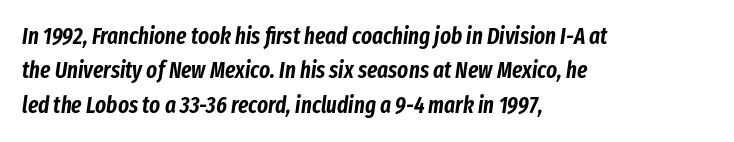
This sample uses an oblique cut, with every glyph tilted off the vertical. Teacher's note: observe the even left margin — that is flush-left alignment. Observe the ordinary spacing: letters are neighbours, not strangers. The string is rendered with underlining switched off. Is there much room between lines? A standard amount, neither cramped nor airy.
